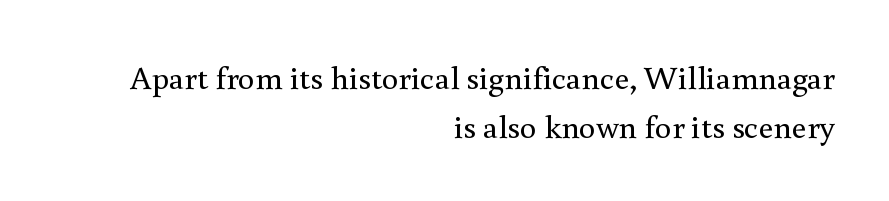
The vertical gap from one line to the next is medium. The specimen reads as upright at a glance. The gaps between neighbouring characters are ordinary and unremarkable. Teacher's note: observe the even right margin — that is flush-right alignment.
